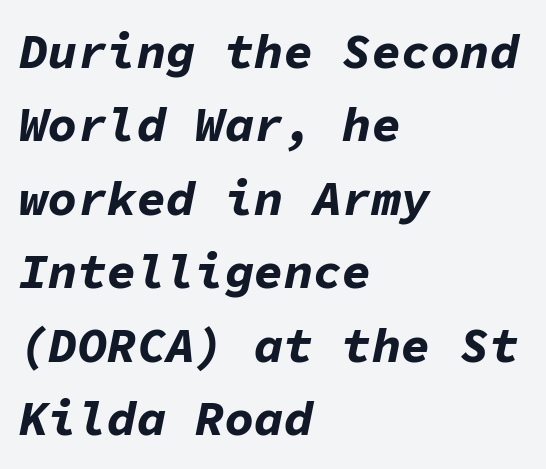
{"italic": "yes", "lean": "right", "slant_degrees": 11, "bold": "yes", "weight": "bold", "width": "normal", "stroke_contrast": "low", "x_height": "medium", "monospaced": "yes", "underline": "no", "align": "left", "line_spacing": "normal", "line_spacing_ratio": 1.5, "letter_spacing": "normal", "letter_spacing_em": 0.0, "glyph_px": 49}
